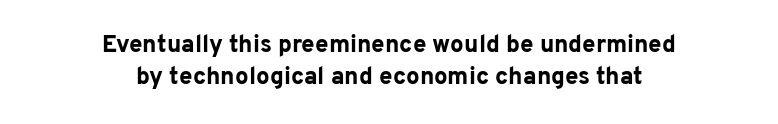
Descenders hang freely into open space. Does the copy run flush right? No — it is centered line by line. It's the straight-up-and-down kind of type. Evenly set lines give the paragraph a standard silhouette. Every letter is thick-stroked: bold, no question. Observe the ordinary spacing: letters are neighbours, not strangers.
